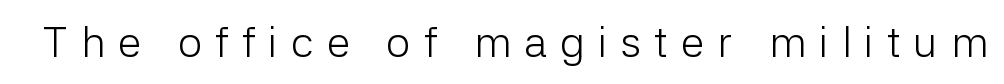
The image shows 43 px light sans-serif type, upright; set unusually wide letter spacing (+0.3 em), not underlined; low stroke contrast and a medium x-height.
